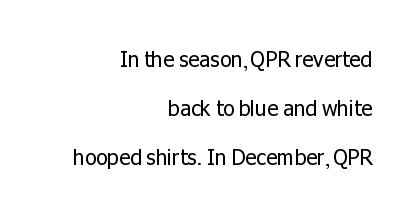
The line texture is even and compact thanks to regular tracking. This is not heavy type; no bold has been used. A great deal of white space separates one row of letters from the next. Is there any slant? The stems are plumb. Has an underline been added? It has not.
